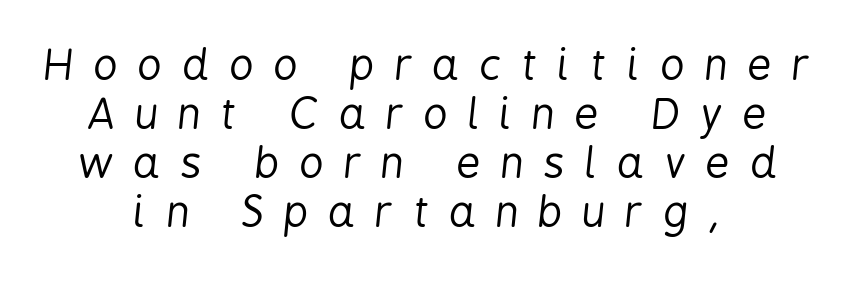
The image shows 42 px regular-weight, condensed type, italic (leaning right); set centered, line spacing 1.17x, unusually wide letter spacing (+0.49 em), not underlined; low stroke contrast and a medium x-height.
